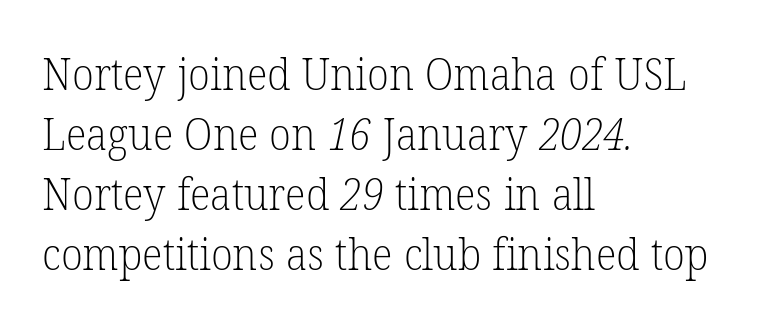
{"serif": "yes", "bold": "no", "weight": "light", "width": "normal", "stroke_contrast": "low", "x_height": "medium", "monospaced": "no", "underline": "no", "align": "left", "line_spacing": "normal", "line_spacing_ratio": 1.36, "letter_spacing": "normal", "letter_spacing_em": 0.0, "glyph_px": 44}
